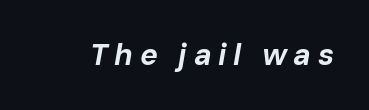
{"italic": "yes", "lean": "right", "slant_degrees": 10, "bold": "yes", "weight": "bold", "width": "normal", "stroke_contrast": "low", "x_height": "medium", "monospaced": "no", "underline": "no", "letter_spacing": "wide", "letter_spacing_em": 0.22, "glyph_px": 30}
